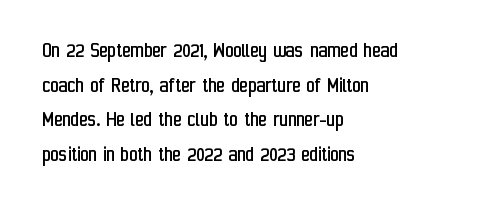
Vertical strokes here are truly vertical. Is the block centered? No — it sits flush against the left margin. Standard letterfit; no display-style spreading of the glyphs. This is not heavy type; no bold has been used.
